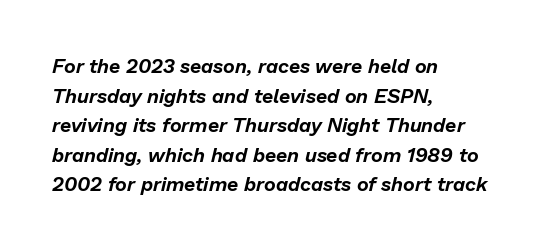
The image shows 20 px text type, italic (leaning right); set left-aligned, normal line spacing (1.48x), normal letter spacing, not underlined.
